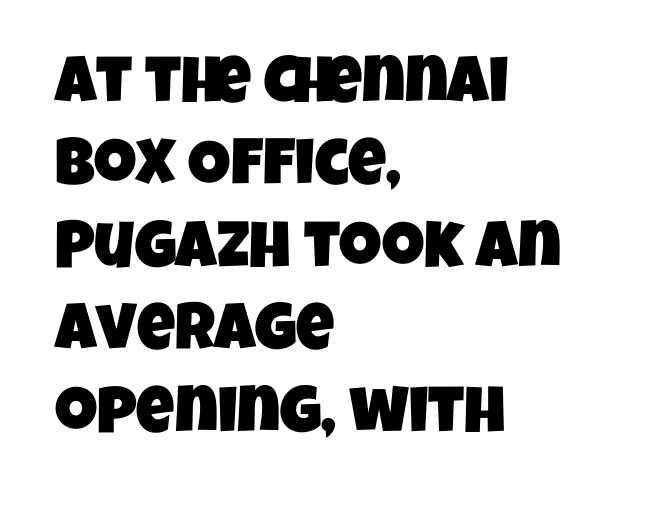
{"serif": "no", "width": "condensed", "stroke_contrast": "low", "x_height": "large", "monospaced": "no", "underline": "no", "align": "left", "line_spacing": "normal", "line_spacing_ratio": 1.25, "letter_spacing": "normal", "letter_spacing_em": 0.0, "glyph_px": 66}
